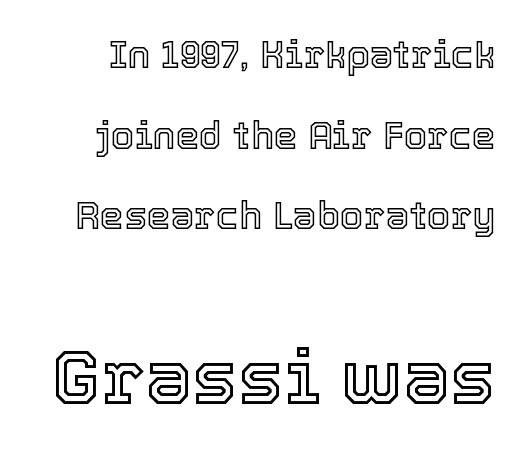
The image shows 76 px text type, upright; set loose line spacing (2.12x), normal letter spacing, not underlined; the second (bottom) block is 2.0x larger; a medium x-height.
